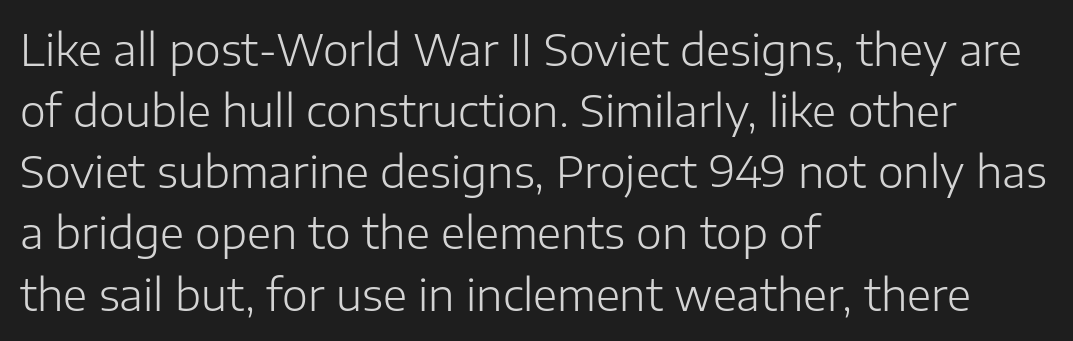
Q: Is the text bold? A: No.
Q: Is the text italic (slanted)? A: No, it is upright.
Q: Is the typeface a serif or a sans-serif typeface? A: Sans-serif.
Q: Is the text underlined? A: No.
Q: How is the paragraph aligned? A: Left-aligned.
Q: Is the spacing between letters normal or unusually wide? A: Normal.
Q: Is the spacing between lines tight, normal or loose? A: Normal.
Q: Width (condensed, normal, or wide)? A: Normal.
Q: Stroke contrast? A: Low.
Q: x-height? A: Medium.
Q: Monospaced? A: No.
